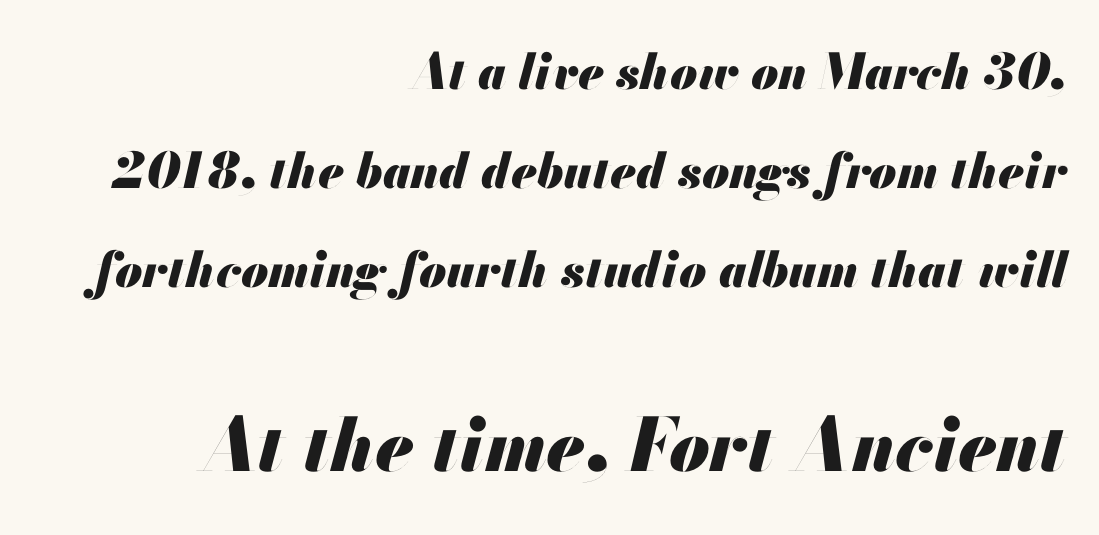
{"italic": "yes", "lean": "right", "slant_degrees": 13, "bold": "yes", "weight": "heavy", "width": "normal", "stroke_contrast": "medium", "x_height": "small", "monospaced": "no", "underline": "no", "align": "right", "line_spacing": "loose", "line_spacing_ratio": 2.02, "letter_spacing": "normal", "letter_spacing_em": 0.0, "larger_block": "second", "size_ratio": 1.49, "glyph_px": 73}
